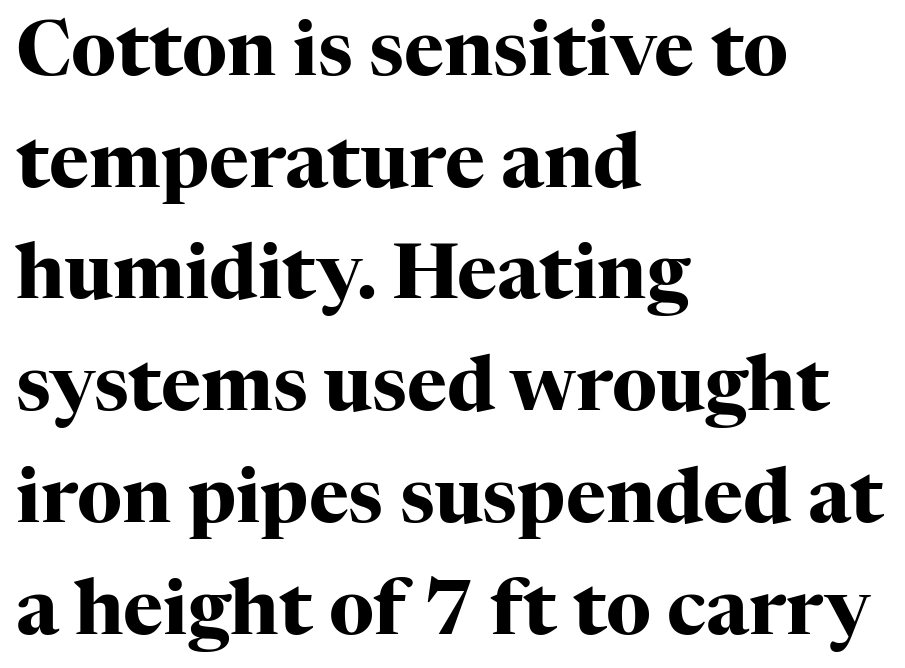
{"serif": "yes", "italic": "no", "bold": "yes", "weight": "heavy", "width": "normal", "stroke_contrast": "high", "x_height": "medium", "monospaced": "no", "underline": "no", "align": "left", "line_spacing": "normal", "line_spacing_ratio": 1.47, "letter_spacing": "normal", "letter_spacing_em": 0.0, "glyph_px": 76}
